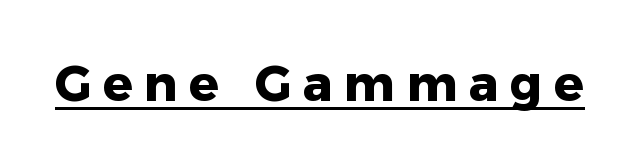
Q: Is the text bold? A: Yes.
Q: Is the text italic (slanted)? A: No, it is upright.
Q: Is the typeface a serif or a sans-serif typeface? A: Sans-serif.
Q: Is the text underlined? A: Yes.
Q: Is the spacing between letters normal or unusually wide? A: Unusually wide.
Q: Width (condensed, normal, or wide)? A: Normal.
Q: Stroke contrast? A: Low.
Q: x-height? A: Medium.
Q: Monospaced? A: No.
